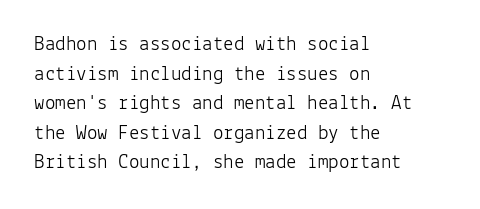
The image shows 21 px text type, upright; set left-aligned, normal line spacing (1.41x), normal letter spacing, not underlined.
